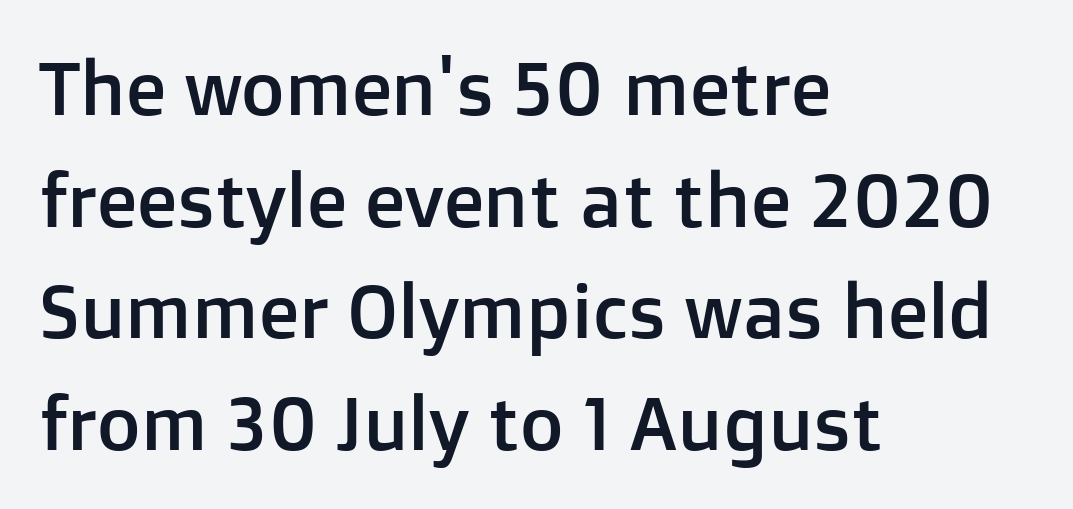
Default kerning and tracking; the words read as compact shapes. No italicization has been applied; the sample stays upright. Is the block centered? No — it sits flush against the left margin. The designer left line spacing at the default.
